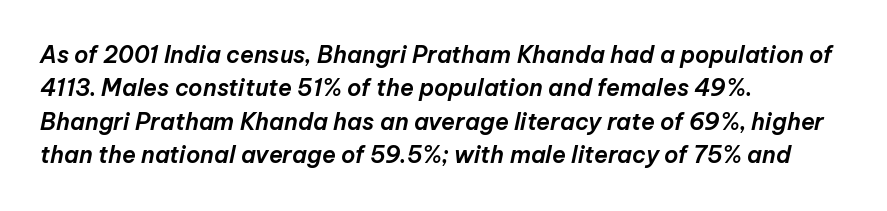
{"italic": "yes", "lean": "right", "slant_degrees": 12, "underline": "no", "align": "left", "line_spacing": "normal", "line_spacing_ratio": 1.45, "letter_spacing": "normal", "letter_spacing_em": 0.0, "glyph_px": 23}
